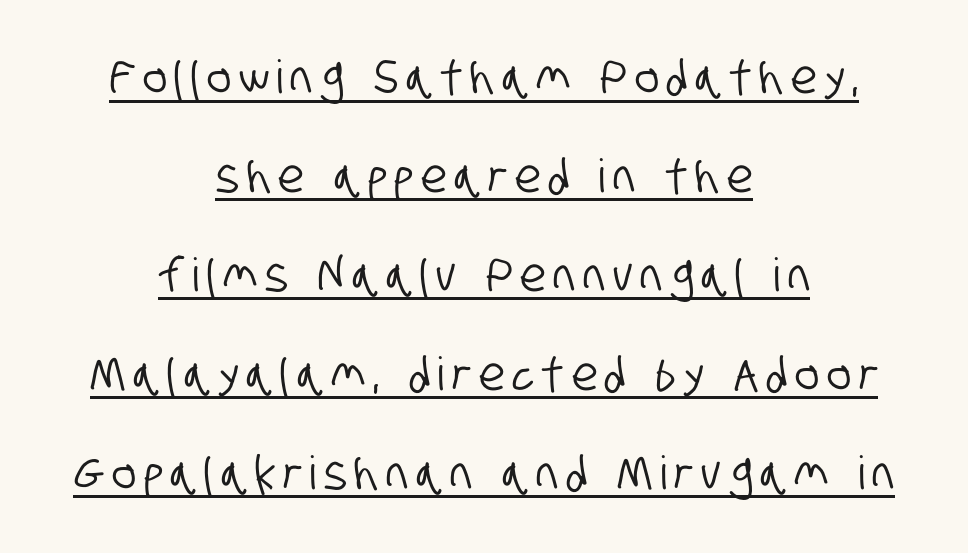
{"serif": "no", "width": "condensed", "stroke_contrast": "low", "x_height": "large", "monospaced": "no", "underline": "yes", "align": "center", "line_spacing": "loose", "line_spacing_ratio": 2.15, "glyph_px": 46}
